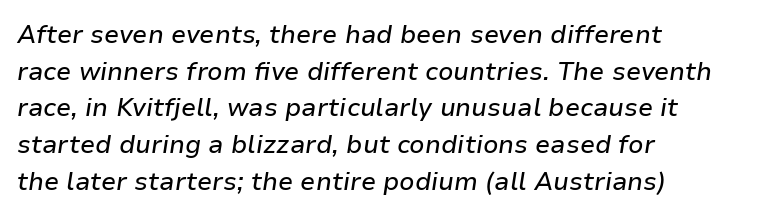
{"italic": "yes", "lean": "right", "slant_degrees": 9, "underline": "no", "align": "left", "line_spacing": "normal", "line_spacing_ratio": 1.47, "letter_spacing": "normal", "letter_spacing_em": 0.0, "glyph_px": 25}
